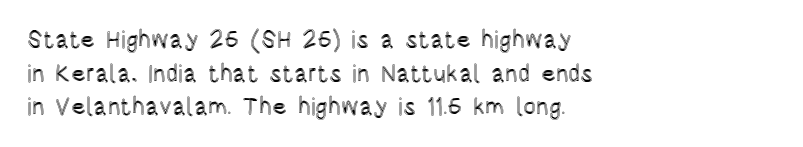
{"italic": "no", "underline": "no", "align": "left", "line_spacing": "normal", "line_spacing_ratio": 1.4, "letter_spacing": "normal", "letter_spacing_em": 0.0, "glyph_px": 24}
